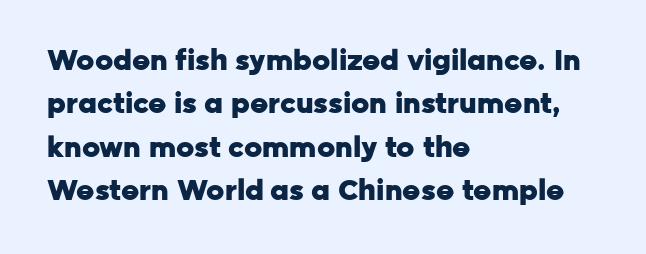
Check the space under the baseline: it is left empty. This sample uses a sans-serif face. Posture: vertical. A typesetter would call this proportional, since set widths differ per character. The ragged edge is on the right, which tells us the setting is flush left.
